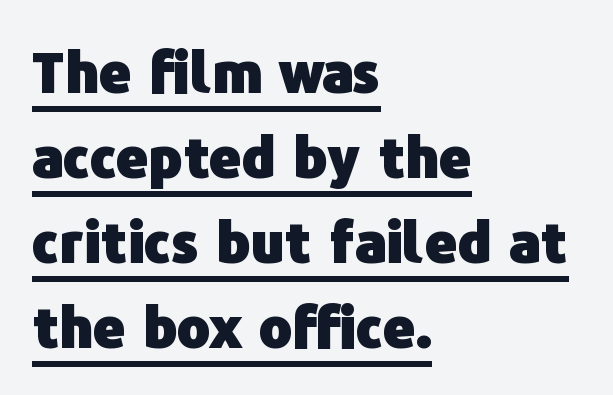
Regular leading. Is the letter spacing exaggerated? No — it looks like the ordinary default. Notice how the passage keeps a crisp vertical edge on the left only. Unlike a traditional serif, this face leaves its strokes unadorned.
